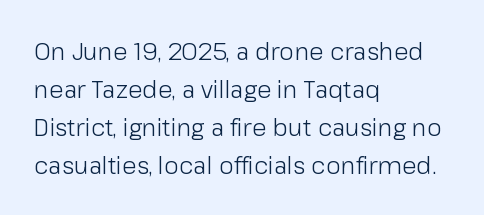
The image shows 24 px text type, upright; set left-aligned, normal line spacing (1.58x), normal letter spacing, not underlined.
